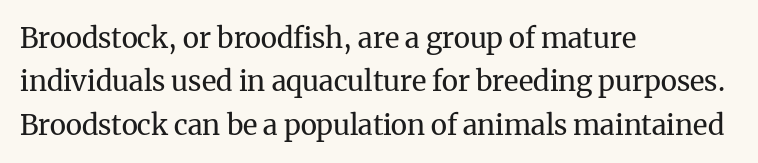
The typography opts for an upright posture over an oblique one. The string is rendered with underlining switched off. The designer left line spacing at the default. The lines are quadded left. You could not count columns in this text — the font is proportionally spaced.
